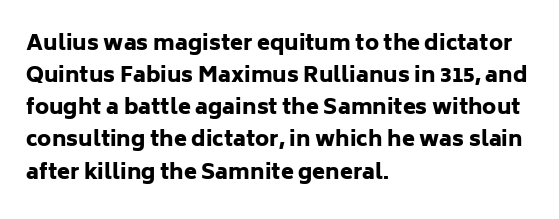
Tracking value appears to be zero — textbook default spacing. Is the type bold? Yes — the strokes are clearly thick and heavy. The block of text has a typical density, with ordinary space between rows. The rag falls on the right side of this text block. Words float on clear page, feet unadorned.
